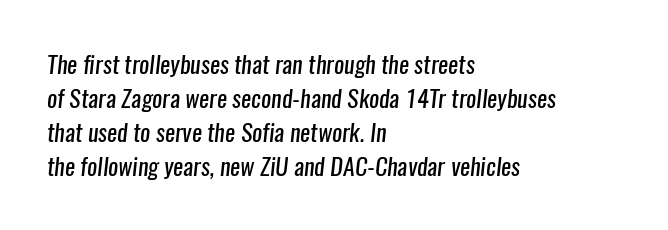
The image shows 24 px text type; set left-aligned, normal line spacing (1.41x), normal letter spacing, not underlined.
